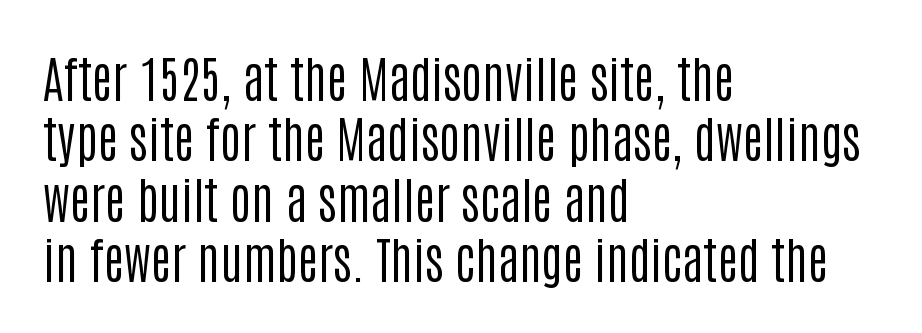
The image shows 50 px regular-weight, condensed sans-serif type, upright; set left-aligned, line spacing 1.21x, normal letter spacing, not underlined; low stroke contrast and a large x-height.
